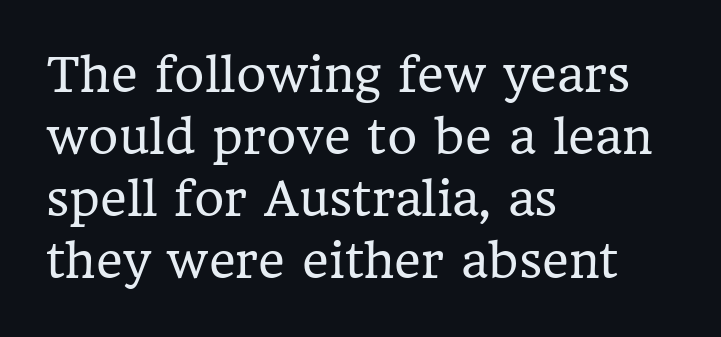
The image shows 46 px regular-weight serif type, upright; set left-aligned, normal line spacing (1.35x), normal letter spacing, not underlined; low stroke contrast and a medium x-height.
